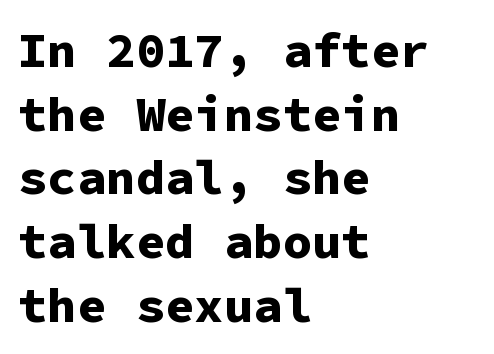
Nothing sits at the stroke ends, so this counts as sans-serif. Layout note: lines flush left. How heavy is the stroke? Heavy — this is a bold. The letters stand straight up with perfectly vertical stems. Notice how descenders clear the ascenders below comfortably — that's standard leading.
